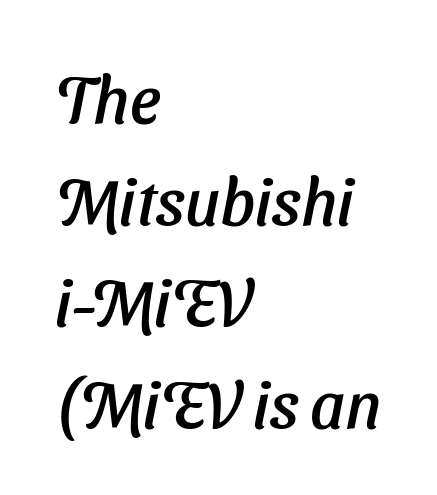
Q: Is the typeface a serif or a sans-serif typeface? A: Serif.
Q: Is the text underlined? A: No.
Q: How is the paragraph aligned? A: Left-aligned.
Q: Is the spacing between letters normal or unusually wide? A: Normal.
Q: Is the spacing between lines tight, normal or loose? A: Normal.
Q: Width (condensed, normal, or wide)? A: Normal.
Q: Stroke contrast? A: Low.
Q: x-height? A: Medium.
Q: Monospaced? A: No.
